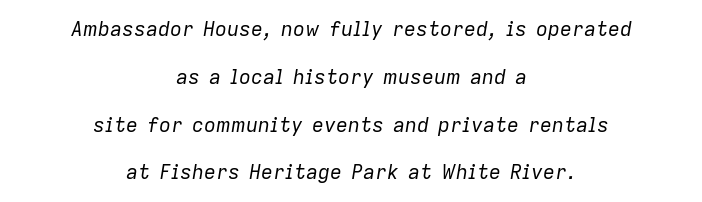
{"italic": "yes", "lean": "right", "slant_degrees": 9, "bold": "no", "underline": "no", "align": "center", "line_spacing": "loose", "line_spacing_ratio": 2.39, "letter_spacing": "normal", "letter_spacing_em": 0.0, "glyph_px": 20}
